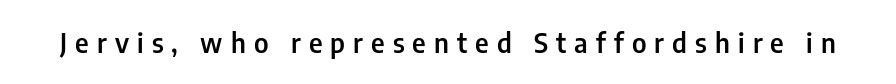
The image shows 27 px text type, upright; set unusually wide letter spacing (+0.3 em), not underlined.
